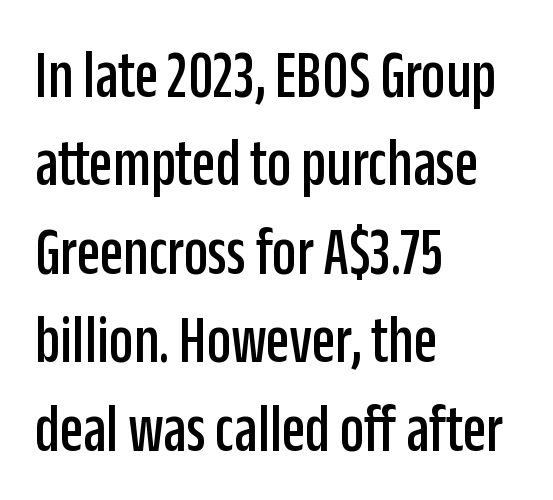
{"serif": "no", "italic": "no", "width": "condensed", "stroke_contrast": "low", "x_height": "large", "monospaced": "no", "underline": "no", "align": "left", "line_spacing": "normal", "line_spacing_ratio": 1.3, "letter_spacing": "normal", "letter_spacing_em": 0.0, "glyph_px": 68}
